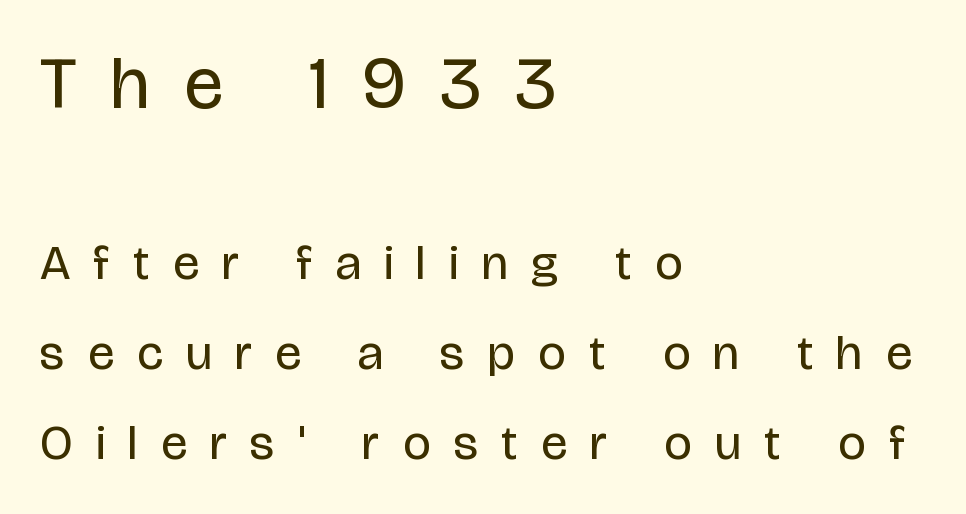
Q: Is the text bold? A: No.
Q: Is the text italic (slanted)? A: No, it is upright.
Q: Is the typeface a serif or a sans-serif typeface? A: Sans-serif.
Q: Is the text underlined? A: No.
Q: How is the paragraph aligned? A: Left-aligned.
Q: Is the spacing between letters normal or unusually wide? A: Unusually wide.
Q: Which block of text is set in a larger size, the first (top) or the second (bottom)? A: The first (top) one.
Q: Width (condensed, normal, or wide)? A: Condensed.
Q: Stroke contrast? A: Low.
Q: x-height? A: Large.
Q: Monospaced? A: No.
